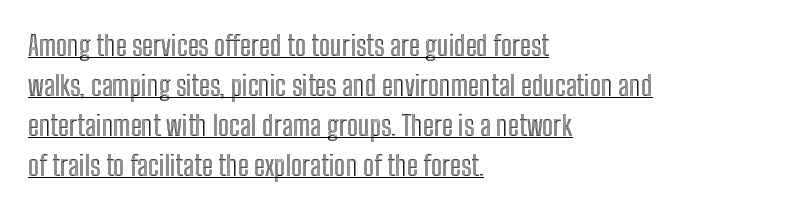
The image shows 28 px condensed type, upright; set left-aligned, normal line spacing (1.43x), normal letter spacing, underlined; a medium x-height.
